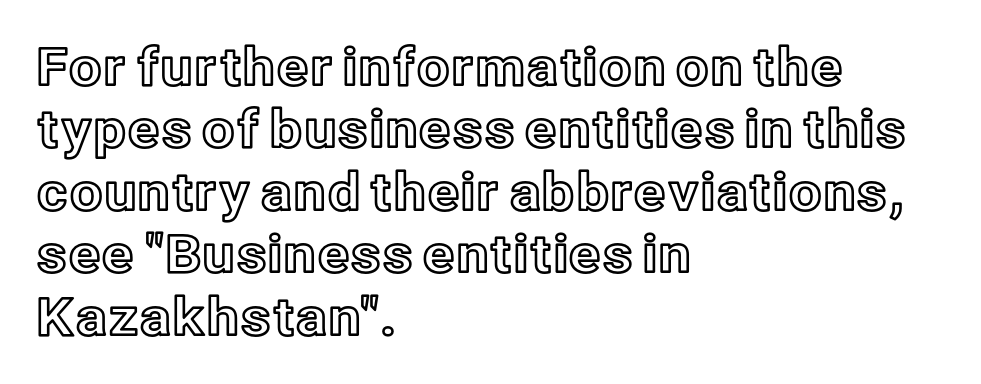
This sample has the flowing, uneven cadence of proportional lettering. The space directly below the letters is spotless. Every stem runs plumb, perpendicular to the baseline. Observe the ordinary spacing: letters are neighbours, not strangers. The passage is arranged the way most books set body copy — flush left.
